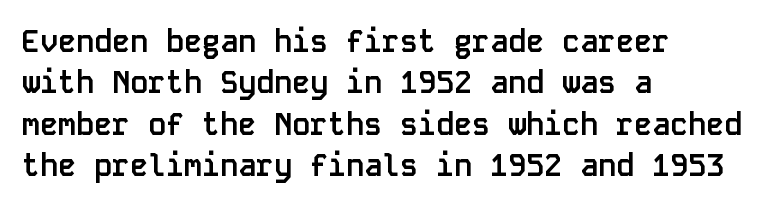
The image shows 30 px semibold sans-serif type, upright, monospaced; set left-aligned, normal line spacing (1.38x), normal letter spacing, not underlined; low stroke contrast and a large x-height.
